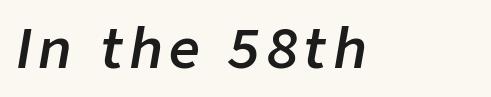
The lettering tilts uniformly, giving the passage an italic look. Quick note: underline off. These lines carry some extra weight — a demibold, not a full bold. This sample has the flowing, uneven cadence of proportional lettering.
